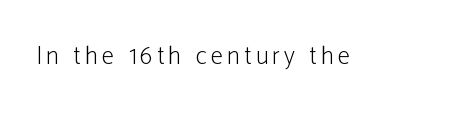
{"italic": "no", "bold": "no", "underline": "no", "glyph_px": 25}
